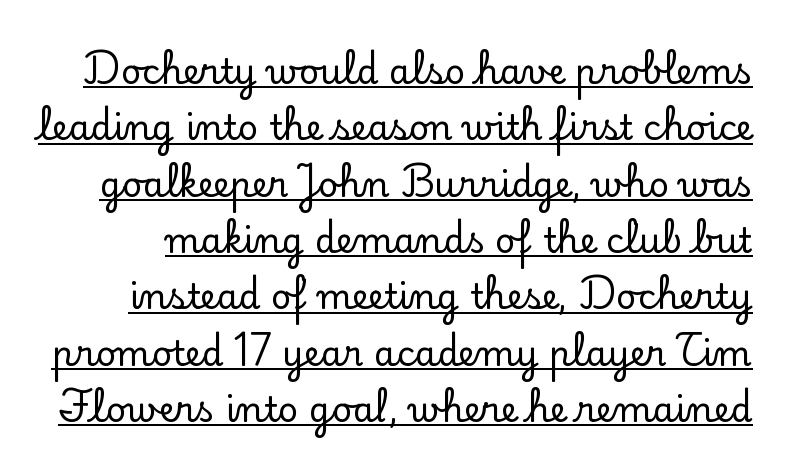
The image shows 35 px serif type, upright; set normal line spacing (1.61x), normal letter spacing, underlined; low stroke contrast and a small x-height.
